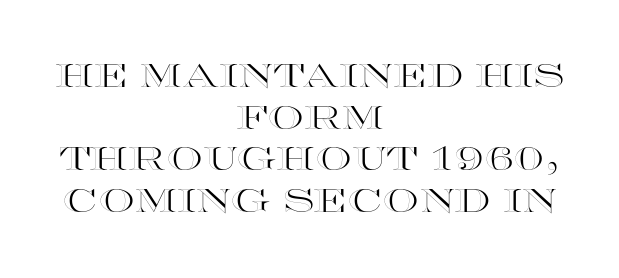
The image shows 32 px wide type, upright; set centered, normal line spacing (1.3x), normal letter spacing, not underlined; a large x-height.
